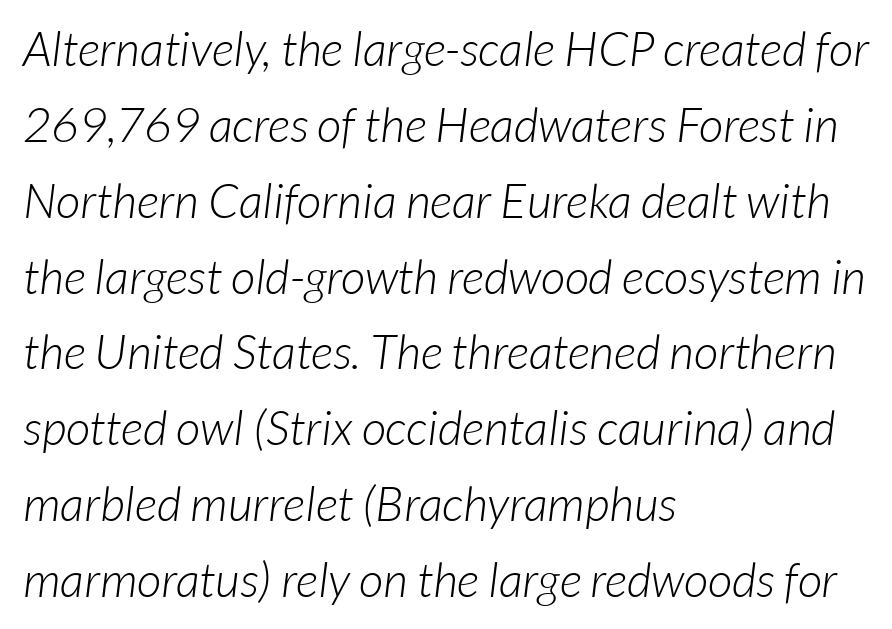
Q: Is the text bold? A: No.
Q: Is the typeface a serif or a sans-serif typeface? A: Sans-serif.
Q: Is the text underlined? A: No.
Q: How is the paragraph aligned? A: Left-aligned.
Q: Is the spacing between letters normal or unusually wide? A: Normal.
Q: Is the spacing between lines tight, normal or loose? A: Normal.
Q: Width (condensed, normal, or wide)? A: Normal.
Q: Stroke contrast? A: Low.
Q: x-height? A: Medium.
Q: Monospaced? A: No.
